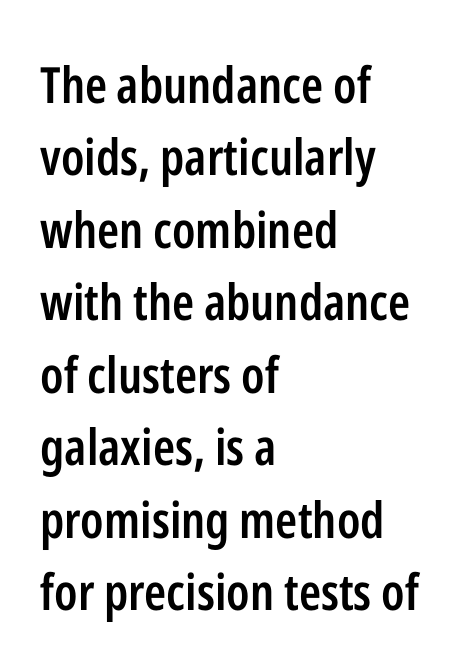
{"serif": "no", "italic": "no", "bold": "semi", "weight": "semibold", "width": "condensed", "stroke_contrast": "low", "x_height": "medium", "monospaced": "no", "underline": "no", "align": "left", "line_spacing": "normal", "line_spacing_ratio": 1.45, "letter_spacing": "normal", "letter_spacing_em": 0.0, "glyph_px": 50}
